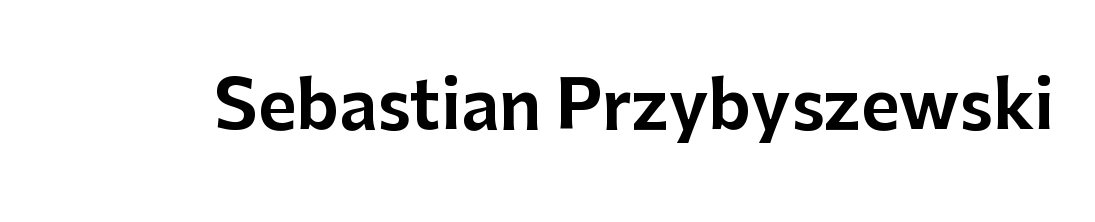
The image shows 66 px sans-serif type, upright; set normal letter spacing, not underlined; low stroke contrast and a medium x-height.
